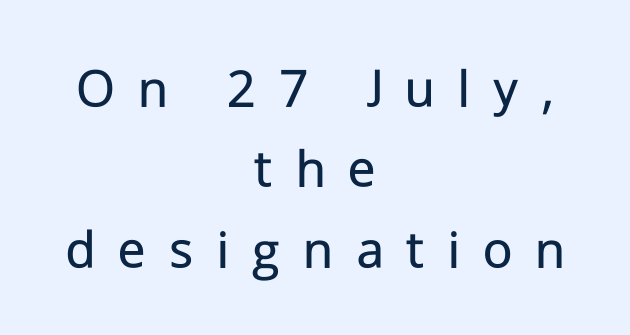
{"serif": "no", "italic": "no", "bold": "no", "weight": "regular", "width": "normal", "stroke_contrast": "low", "x_height": "medium", "monospaced": "no", "underline": "no", "align": "center", "line_spacing": "normal", "line_spacing_ratio": 1.41, "letter_spacing": "wide", "letter_spacing_em": 0.4, "glyph_px": 57}
